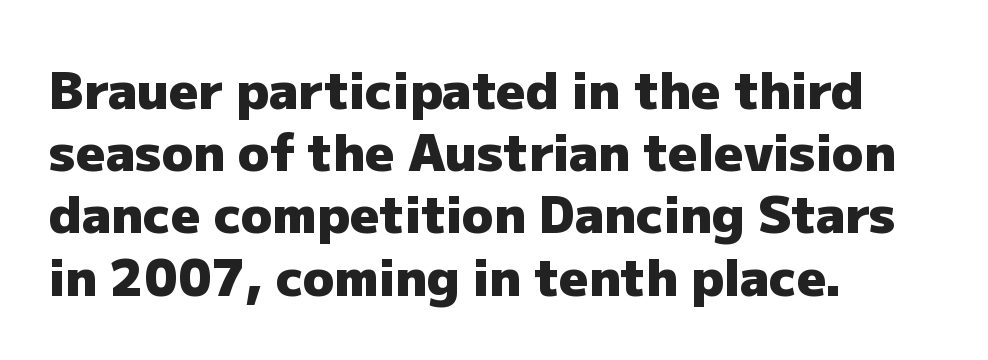
A full-strength bold gives these letters their thick strokes. Inter-character spacing is left at the font's built-in metrics. The face used here is proportionally spaced, like ordinary book or web type. Underline: absent. This is roman type, the default non-slanted kind. A sans-serif font was chosen for this passage.
